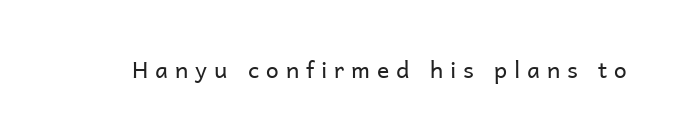
The image shows 23 px text type, upright; set unusually wide letter spacing (+0.3 em), not underlined.
